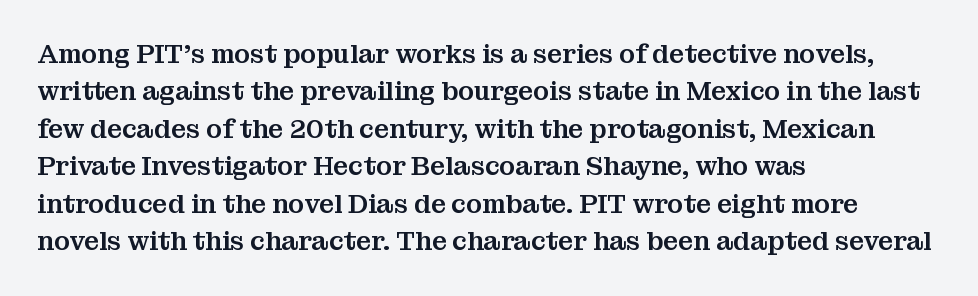
{"italic": "no", "underline": "no", "align": "left", "line_spacing": "normal", "line_spacing_ratio": 1.44, "letter_spacing": "normal", "letter_spacing_em": 0.0, "glyph_px": 26}
